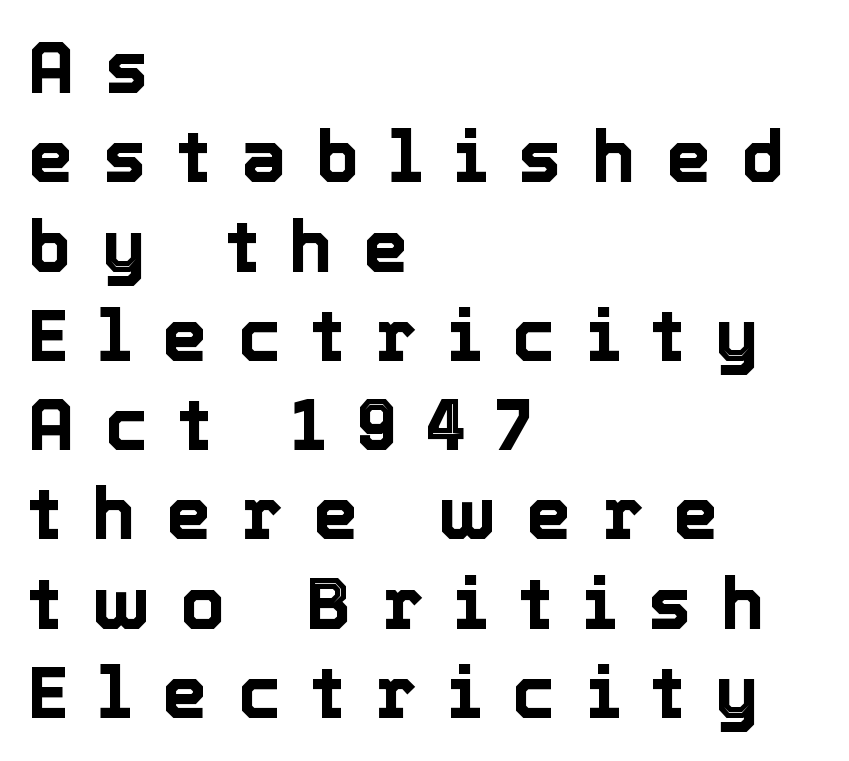
Q: Is the text italic (slanted)? A: No, it is upright.
Q: Is the text underlined? A: No.
Q: How is the paragraph aligned? A: Left-aligned.
Q: Is the spacing between letters normal or unusually wide? A: Unusually wide.
Q: Width (condensed, normal, or wide)? A: Normal.
Q: x-height? A: Medium.
Q: Monospaced? A: No.
